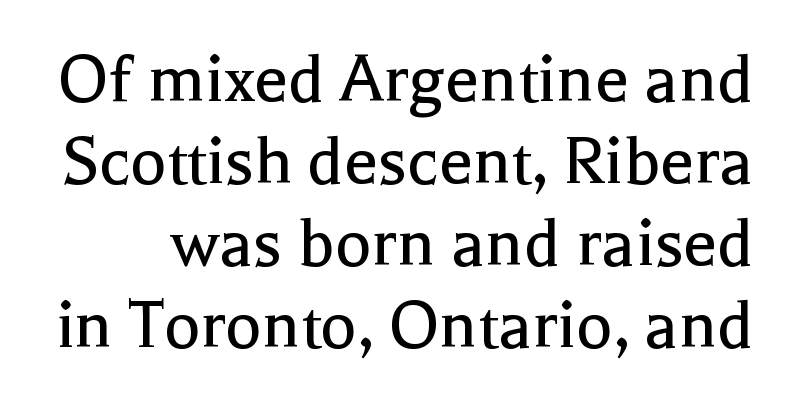
Q: Is the text bold? A: No.
Q: Is the text italic (slanted)? A: No, it is upright.
Q: Is the typeface a serif or a sans-serif typeface? A: Serif.
Q: Is the text underlined? A: No.
Q: Is the spacing between letters normal or unusually wide? A: Normal.
Q: Is the spacing between lines tight, normal or loose? A: Tight.
Q: Width (condensed, normal, or wide)? A: Normal.
Q: x-height? A: Medium.
Q: Monospaced? A: No.
